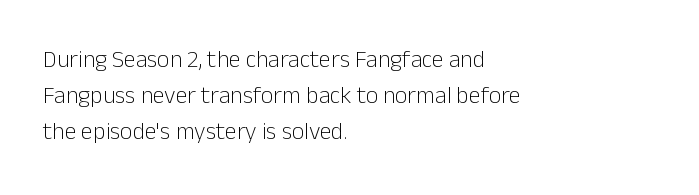
{"italic": "no", "bold": "no", "underline": "no", "align": "left", "line_spacing": "normal", "line_spacing_ratio": 1.49, "letter_spacing": "normal", "letter_spacing_em": 0.0, "glyph_px": 24}
